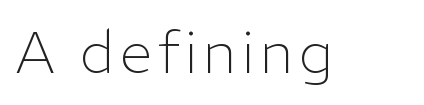
Q: Is the text bold? A: No.
Q: Is the text italic (slanted)? A: No, it is upright.
Q: Is the typeface a serif or a sans-serif typeface? A: Sans-serif.
Q: Is the text underlined? A: No.
Q: Width (condensed, normal, or wide)? A: Normal.
Q: Stroke contrast? A: Low.
Q: x-height? A: Medium.
Q: Monospaced? A: No.
